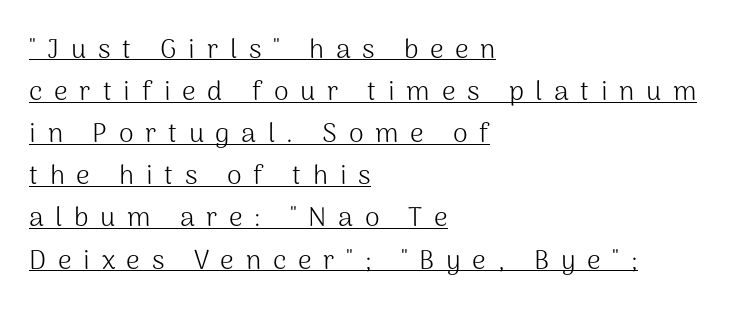
Q: Is the text bold? A: No.
Q: Is the text italic (slanted)? A: No, it is upright.
Q: Is the text underlined? A: Yes.
Q: How is the paragraph aligned? A: Left-aligned.
Q: Is the spacing between letters normal or unusually wide? A: Unusually wide.
Q: Is the spacing between lines tight, normal or loose? A: Normal.
